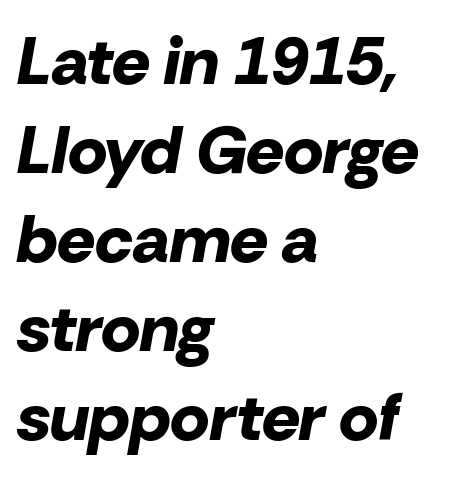
Q: Is the text bold? A: Yes.
Q: Is the text italic (slanted)? A: Yes, it leans right by about 10 degrees.
Q: Is the text underlined? A: No.
Q: How is the paragraph aligned? A: Left-aligned.
Q: Is the spacing between letters normal or unusually wide? A: Normal.
Q: Is the spacing between lines tight, normal or loose? A: Normal.
Q: Width (condensed, normal, or wide)? A: Normal.
Q: Stroke contrast? A: Low.
Q: x-height? A: Medium.
Q: Monospaced? A: No.
